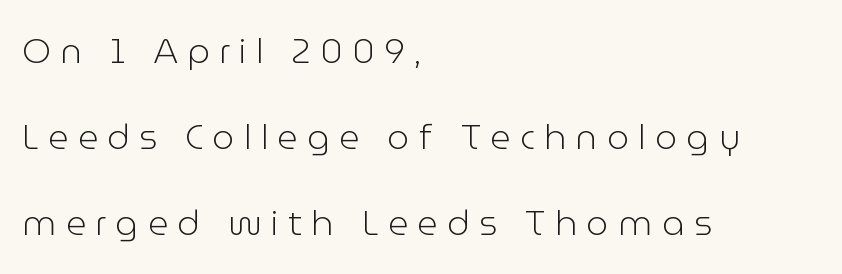
Q: Is the text bold? A: No.
Q: Is the text italic (slanted)? A: No, it is upright.
Q: Is the typeface a serif or a sans-serif typeface? A: Sans-serif.
Q: Is the text underlined? A: No.
Q: How is the paragraph aligned? A: Left-aligned.
Q: Is the spacing between letters normal or unusually wide? A: Unusually wide.
Q: Is the spacing between lines tight, normal or loose? A: Loose.
Q: Width (condensed, normal, or wide)? A: Normal.
Q: Stroke contrast? A: Low.
Q: x-height? A: Medium.
Q: Monospaced? A: No.
